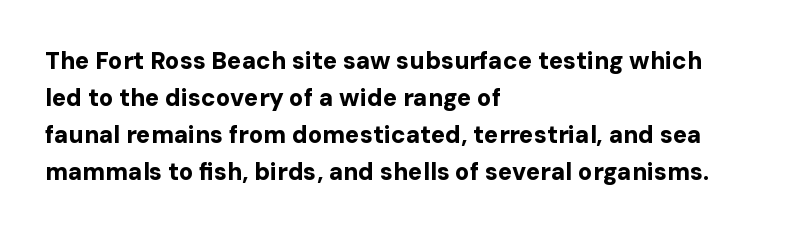
Q: Is the text bold? A: Yes.
Q: Is the text italic (slanted)? A: No, it is upright.
Q: Is the text underlined? A: No.
Q: How is the paragraph aligned? A: Left-aligned.
Q: Is the spacing between letters normal or unusually wide? A: Normal.
Q: Is the spacing between lines tight, normal or loose? A: Normal.
